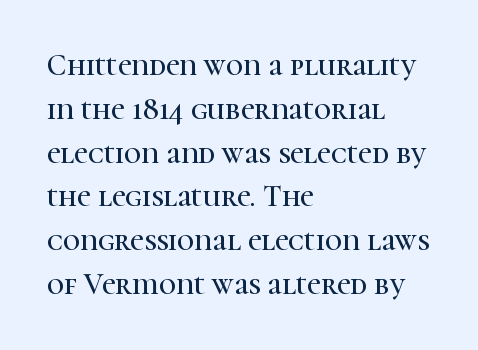
Q: Is the text italic (slanted)? A: No, it is upright.
Q: Is the typeface a serif or a sans-serif typeface? A: Serif.
Q: Is the text underlined? A: No.
Q: How is the paragraph aligned? A: Left-aligned.
Q: Is the spacing between letters normal or unusually wide? A: Normal.
Q: Is the spacing between lines tight, normal or loose? A: Normal.
Q: Width (condensed, normal, or wide)? A: Normal.
Q: Stroke contrast? A: High.
Q: x-height? A: Medium.
Q: Monospaced? A: No.
